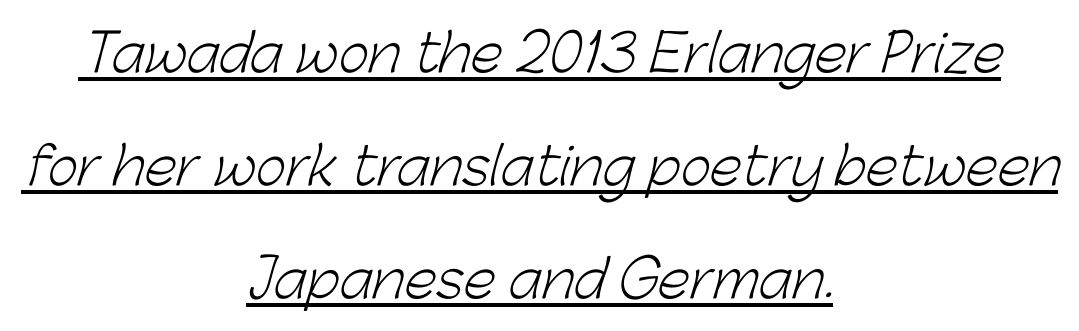
The glyphs in this specimen are sans serif. Horizontal bands of white between lines are thick stripes. Compared with a typical body face, this is equally light or lighter still. Words appear dense and cohesive because spacing is normal.
